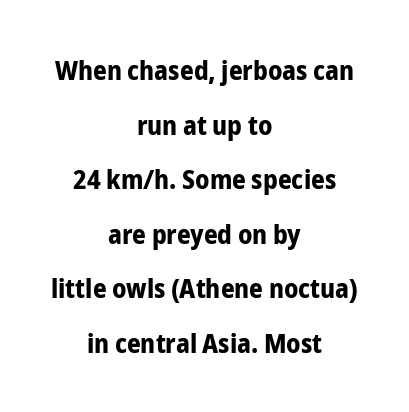
Whoever set this chose breathing room over compactness in the vertical rhythm. A roman cut, with each character standing at attention. Typesetter's note: full bold, strokes at maximum text heaviness. Reading down the block, each line starts at a different indent, mirrored at its end. Bare-footed words on every line. Spacing between characters is what you'd get straight out of the box.
